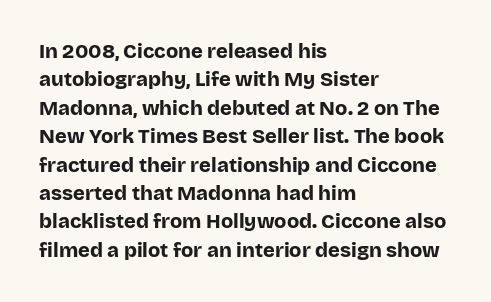
{"italic": "no", "bold": "yes", "underline": "no", "align": "left", "line_spacing": "normal", "line_spacing_ratio": 1.42, "letter_spacing": "normal", "letter_spacing_em": 0.0, "glyph_px": 20}
